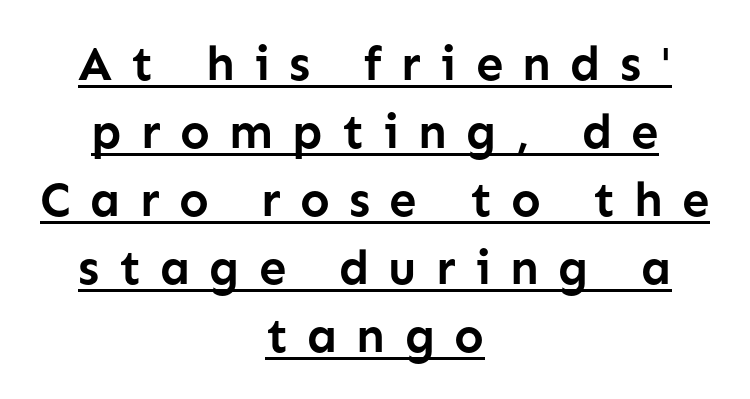
Q: Is the text bold? A: Yes.
Q: Is the text italic (slanted)? A: No, it is upright.
Q: Is the typeface a serif or a sans-serif typeface? A: Sans-serif.
Q: Is the text underlined? A: Yes.
Q: How is the paragraph aligned? A: Centered.
Q: Is the spacing between letters normal or unusually wide? A: Unusually wide.
Q: Is the spacing between lines tight, normal or loose? A: Normal.
Q: Width (condensed, normal, or wide)? A: Normal.
Q: Stroke contrast? A: Low.
Q: x-height? A: Medium.
Q: Monospaced? A: No.
